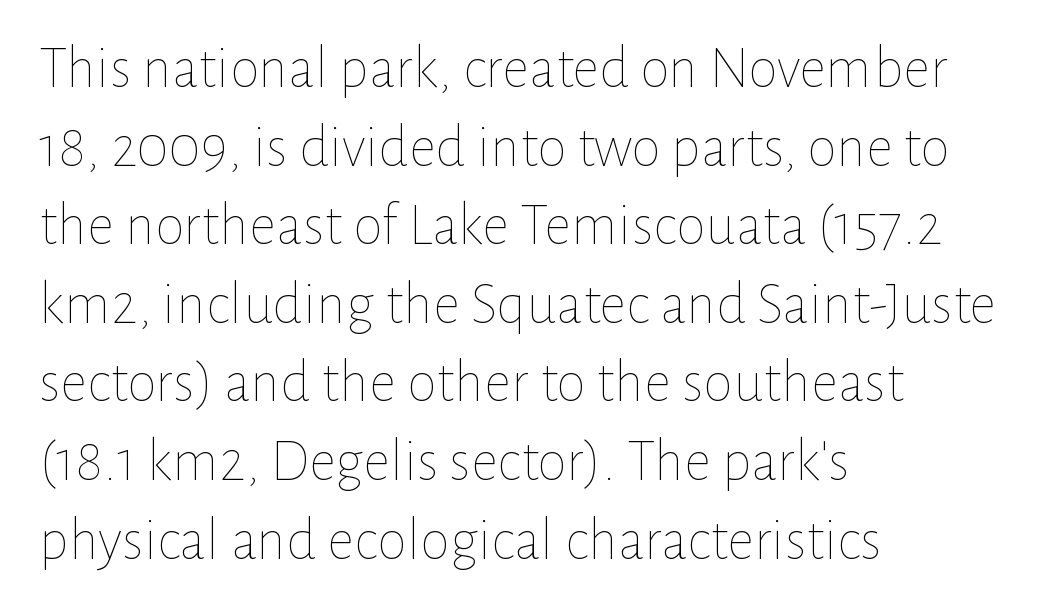
{"italic": "no", "bold": "no", "weight": "thin", "width": "normal", "stroke_contrast": "low", "x_height": "medium", "monospaced": "no", "underline": "no", "align": "left", "line_spacing": "normal", "line_spacing_ratio": 1.31, "letter_spacing": "normal", "letter_spacing_em": 0.0, "glyph_px": 60}
